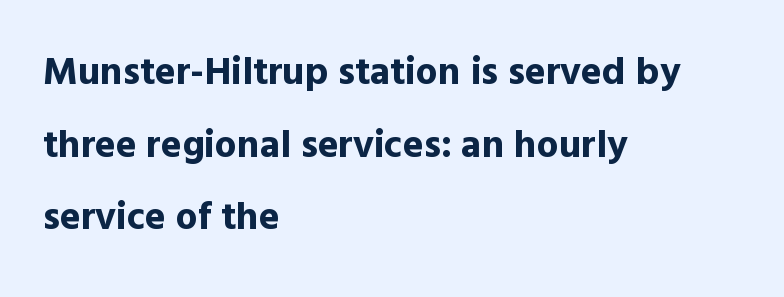
Decoration check: the copy has no underline. Notice how thick the strokes are: this is what a full bold looks like. You could not count columns in this text — the font is proportionally spaced. Letter spacing: default.
